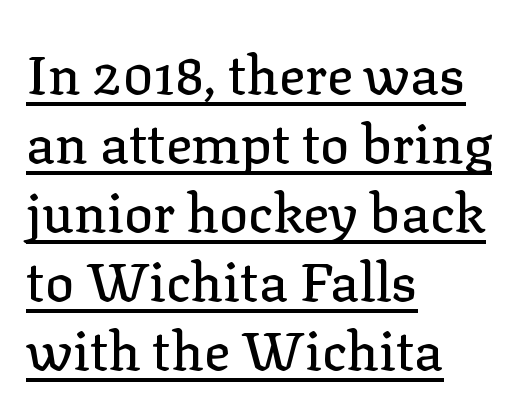
Q: Is the text italic (slanted)? A: No, it is upright.
Q: Is the typeface a serif or a sans-serif typeface? A: Serif.
Q: Is the text underlined? A: Yes.
Q: How is the paragraph aligned? A: Left-aligned.
Q: Is the spacing between letters normal or unusually wide? A: Normal.
Q: Is the spacing between lines tight, normal or loose? A: Normal.
Q: Width (condensed, normal, or wide)? A: Normal.
Q: Stroke contrast? A: Low.
Q: x-height? A: Medium.
Q: Monospaced? A: No.
